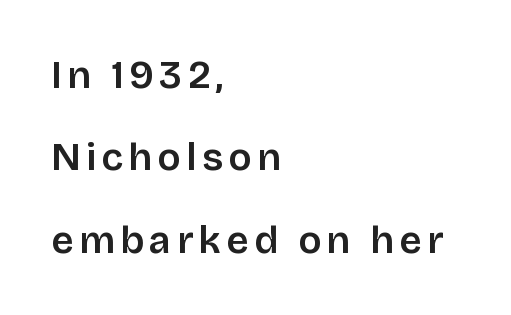
Honestly, there is no underline to notice here at all. Reading down the block, your eye returns to a fixed left position each line. Horizontal bands of white between lines are thick stripes. This rendering employs a face without finishing strokes, i.e., a sans-serif. Is there any slant? The stems are plumb.
